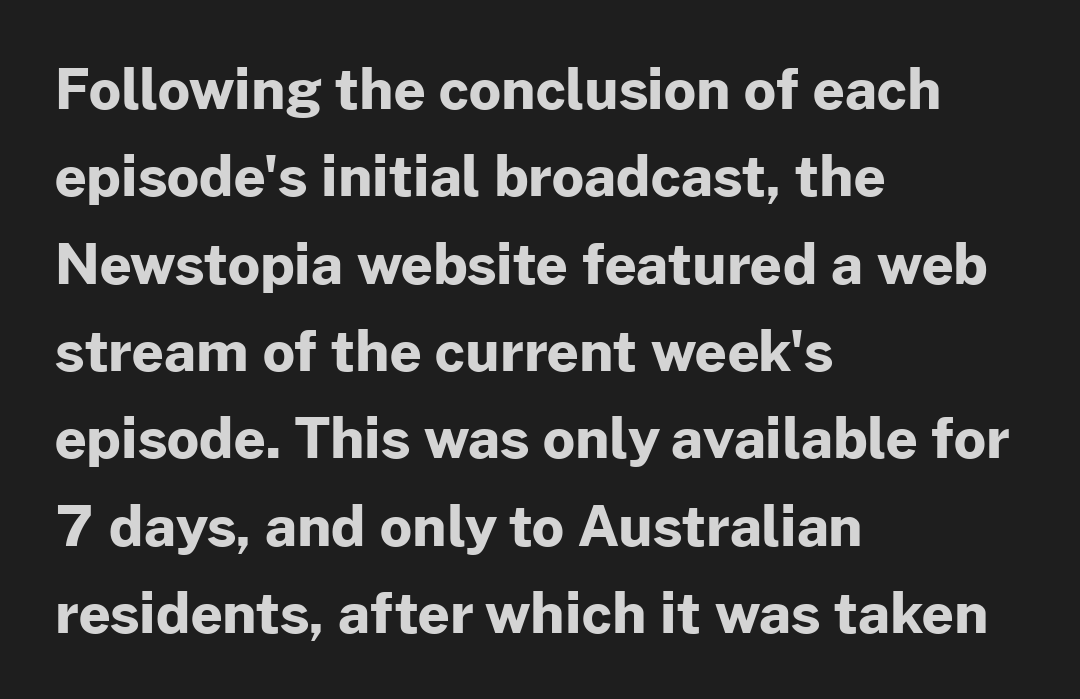
{"serif": "no", "italic": "no", "bold": "yes", "weight": "bold", "width": "normal", "stroke_contrast": "low", "x_height": "medium", "monospaced": "no", "underline": "no", "align": "left", "line_spacing": "normal", "line_spacing_ratio": 1.56, "letter_spacing": "normal", "letter_spacing_em": 0.0, "glyph_px": 56}
